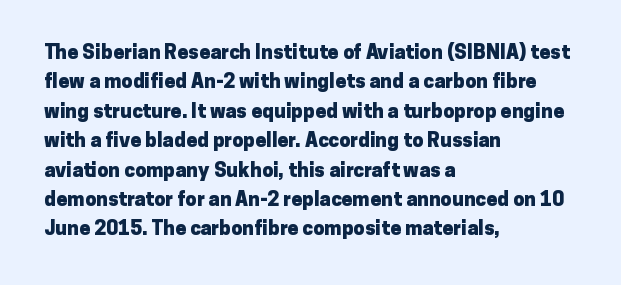
Q: Is the text bold? A: Yes.
Q: Is the text italic (slanted)? A: No, it is upright.
Q: Is the text underlined? A: No.
Q: How is the paragraph aligned? A: Left-aligned.
Q: Is the spacing between letters normal or unusually wide? A: Normal.
Q: Is the spacing between lines tight, normal or loose? A: Normal.
